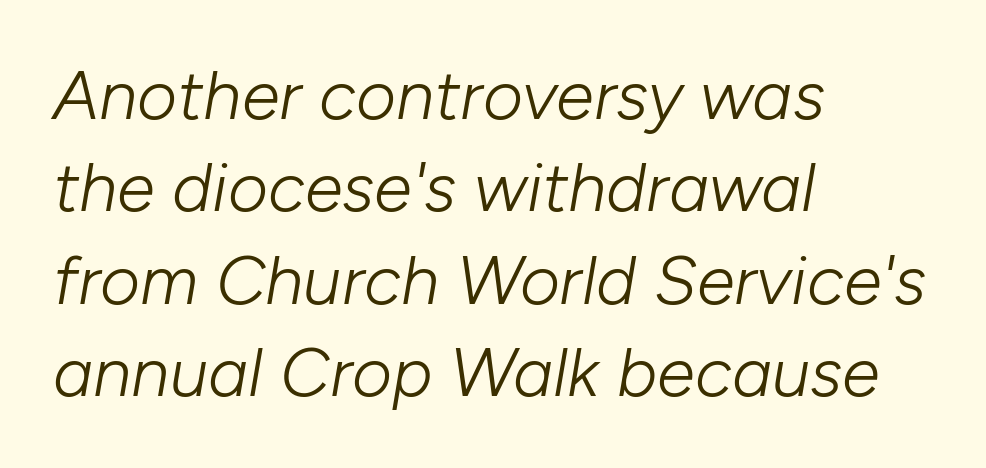
Any mark beneath the type? The region is blank. The passage shown is typed in a proportional face where columns would drift. The lines sit at an ordinary, default distance from one another. Compared with a typical body face, this is equally light or lighter still. Notice how the passage keeps a crisp vertical edge on the left only.
